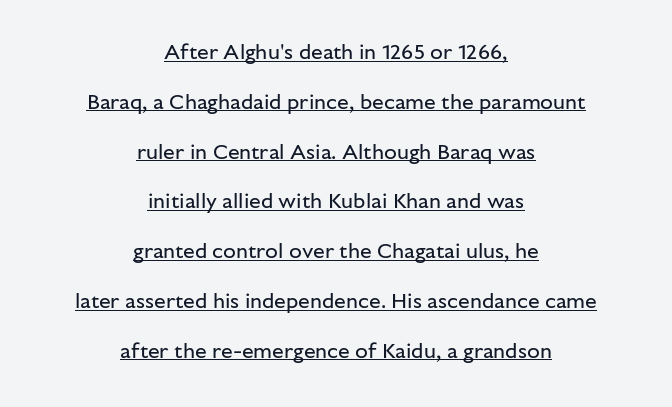
Unbolded letterforms with no extra heft. The glyphs are accompanied by a horizontal stroke just below them. Look at the tracking — it's just the regular setting, nothing added. Every row of glyphs is offset so its center matches the block's center. Tall strokes in this sample are plumb rather than angled. Rows of type keep a wide berth in the vertical direction.
